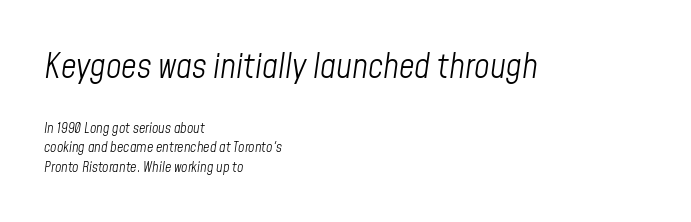
Q: Is the text bold? A: No.
Q: Is the text italic (slanted)? A: Yes, it leans right by about 8 degrees.
Q: Is the text underlined? A: No.
Q: How is the paragraph aligned? A: Left-aligned.
Q: Is the spacing between letters normal or unusually wide? A: Normal.
Q: Is the spacing between lines tight, normal or loose? A: Normal.
Q: Which block of text is set in a larger size, the first (top) or the second (bottom)? A: The first (top) one.
Q: Width (condensed, normal, or wide)? A: Condensed.
Q: Stroke contrast? A: Low.
Q: x-height? A: Medium.
Q: Monospaced? A: No.
